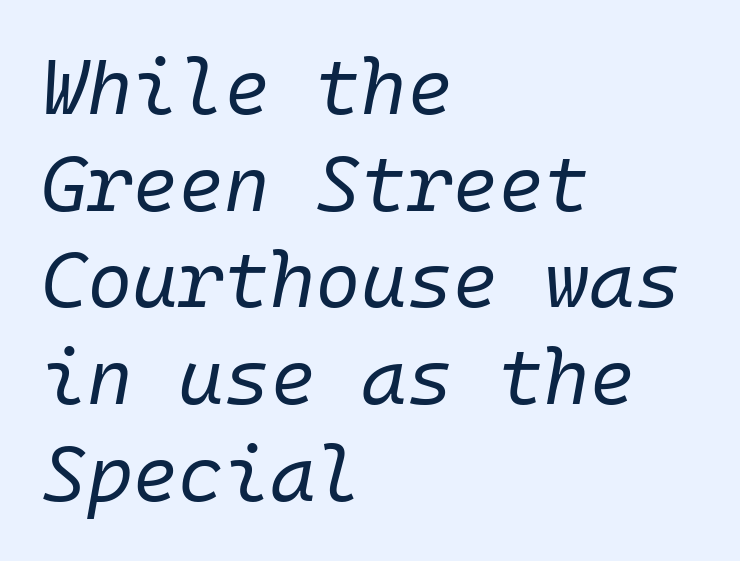
{"italic": "yes", "lean": "right", "slant_degrees": 10, "bold": "no", "weight": "regular", "width": "normal", "stroke_contrast": "low", "x_height": "medium", "monospaced": "yes", "underline": "no", "align": "left", "line_spacing_ratio": 1.24, "letter_spacing": "normal", "letter_spacing_em": 0.0, "glyph_px": 78}
